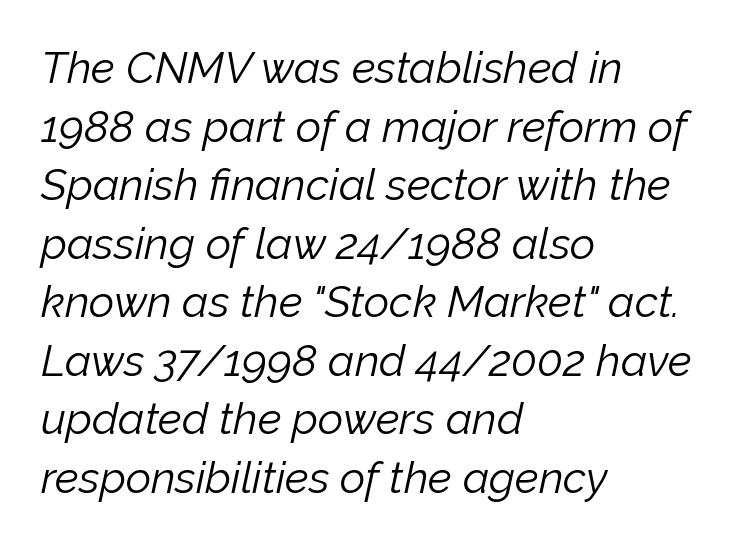
Q: Is the text bold? A: No.
Q: Is the text italic (slanted)? A: Yes, it leans right by about 12 degrees.
Q: Is the text underlined? A: No.
Q: How is the paragraph aligned? A: Left-aligned.
Q: Is the spacing between letters normal or unusually wide? A: Normal.
Q: Is the spacing between lines tight, normal or loose? A: Normal.
Q: Width (condensed, normal, or wide)? A: Normal.
Q: Stroke contrast? A: Low.
Q: x-height? A: Medium.
Q: Monospaced? A: No.
